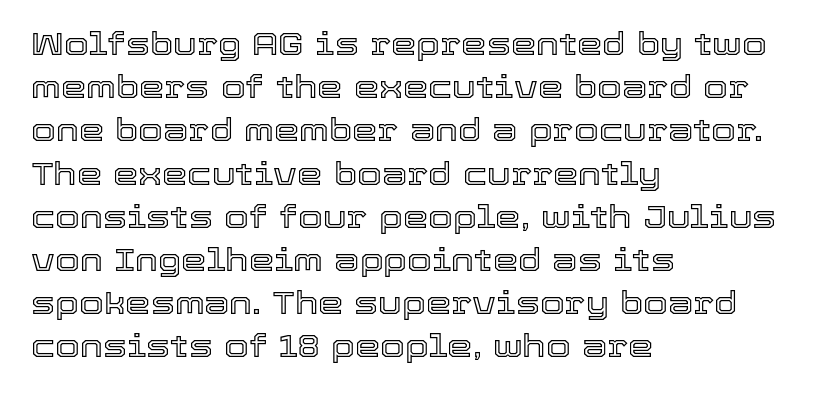
If you drew a line through each stem, it would be perfectly vertical. Clear beneath every line of the passage. Think of a printed novel: that variable character pitch is what you see here. The lines are quadded left.
